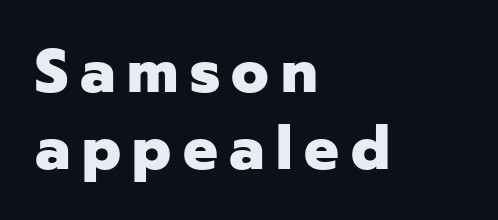
Q: Is the text bold? A: Yes.
Q: Is the text italic (slanted)? A: No, it is upright.
Q: Is the typeface a serif or a sans-serif typeface? A: Sans-serif.
Q: Is the text underlined? A: No.
Q: How is the paragraph aligned? A: Left-aligned.
Q: Is the spacing between lines tight, normal or loose? A: Normal.
Q: Width (condensed, normal, or wide)? A: Normal.
Q: Stroke contrast? A: Low.
Q: x-height? A: Medium.
Q: Monospaced? A: No.
